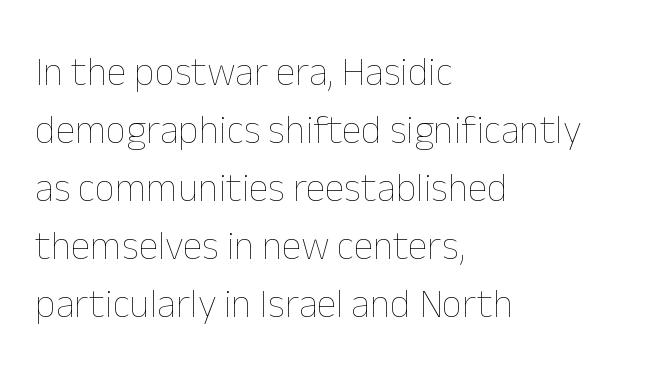
{"italic": "no", "bold": "no", "weight": "thin", "width": "normal", "stroke_contrast": "low", "x_height": "medium", "monospaced": "no", "underline": "no", "align": "left", "line_spacing": "normal", "line_spacing_ratio": 1.45, "letter_spacing": "normal", "letter_spacing_em": 0.0, "glyph_px": 40}
